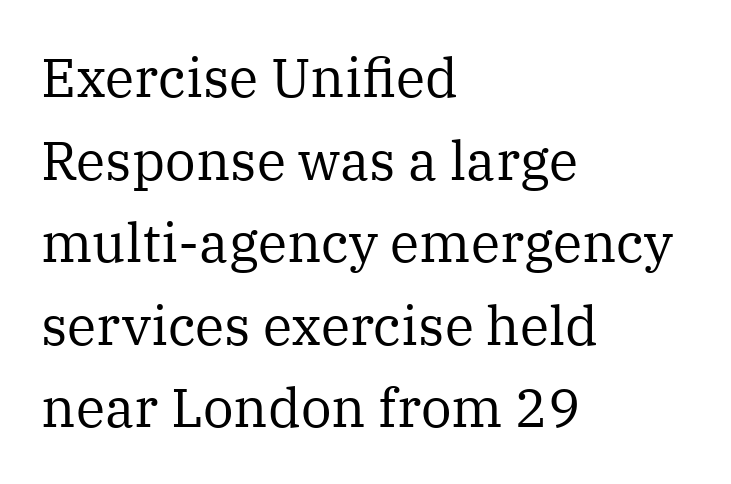
Q: Is the text bold? A: No.
Q: Is the text italic (slanted)? A: No, it is upright.
Q: Is the typeface a serif or a sans-serif typeface? A: Serif.
Q: Is the text underlined? A: No.
Q: How is the paragraph aligned? A: Left-aligned.
Q: Is the spacing between letters normal or unusually wide? A: Normal.
Q: Is the spacing between lines tight, normal or loose? A: Normal.
Q: Width (condensed, normal, or wide)? A: Normal.
Q: Stroke contrast? A: Medium.
Q: x-height? A: Medium.
Q: Monospaced? A: No.
